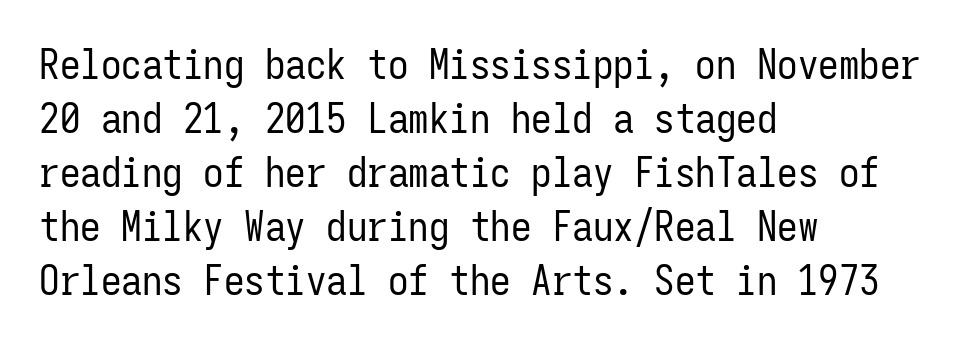
{"serif": "no", "italic": "no", "bold": "no", "weight": "regular", "width": "condensed", "stroke_contrast": "low", "x_height": "medium", "monospaced": "yes", "underline": "no", "align": "left", "line_spacing": "normal", "line_spacing_ratio": 1.32, "letter_spacing": "normal", "letter_spacing_em": 0.0, "glyph_px": 41}
